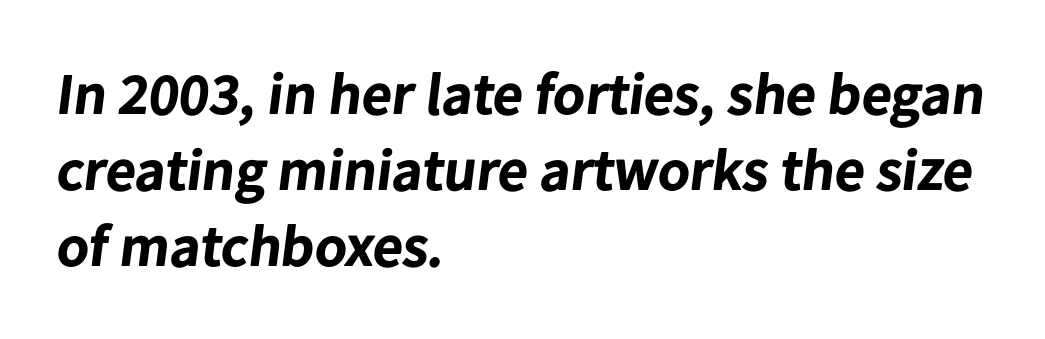
{"serif": "no", "bold": "yes", "weight": "bold", "width": "normal", "stroke_contrast": "low", "x_height": "medium", "monospaced": "no", "underline": "no", "align": "left", "line_spacing": "normal", "line_spacing_ratio": 1.29, "letter_spacing": "normal", "letter_spacing_em": 0.0, "glyph_px": 59}
